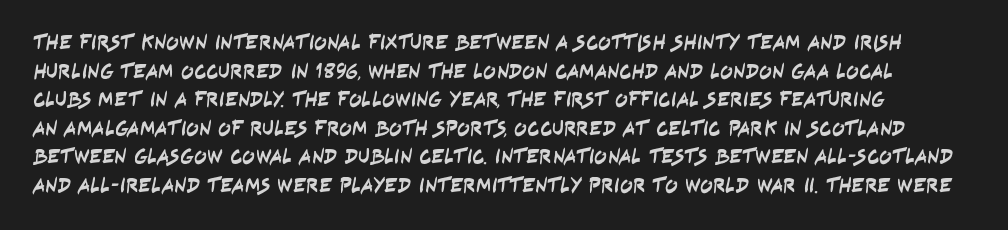
Q: Is the text underlined? A: No.
Q: Is the spacing between letters normal or unusually wide? A: Normal.
Q: Is the spacing between lines tight, normal or loose? A: Normal.
